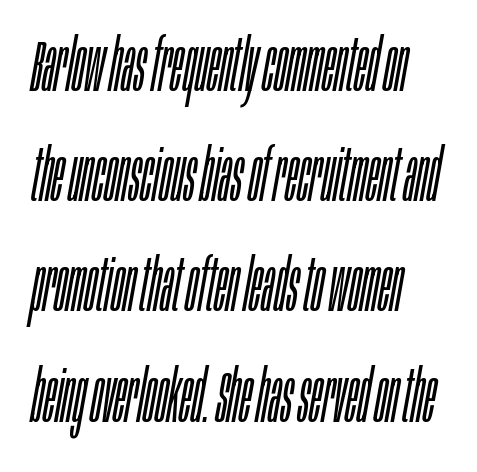
The image shows 73 px light, condensed type, italic (leaning right); set left-aligned, normal line spacing (1.51x), normal letter spacing, not underlined; low stroke contrast and a large x-height.
